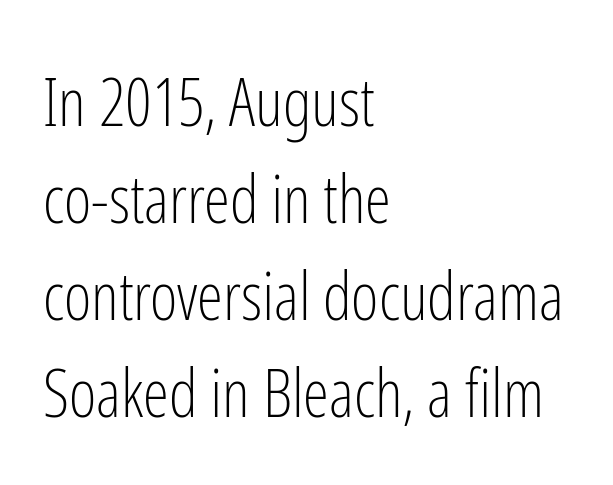
The image shows 66 px light, condensed sans-serif type, upright; set left-aligned, normal line spacing (1.47x), normal letter spacing, not underlined; low stroke contrast and a medium x-height.
